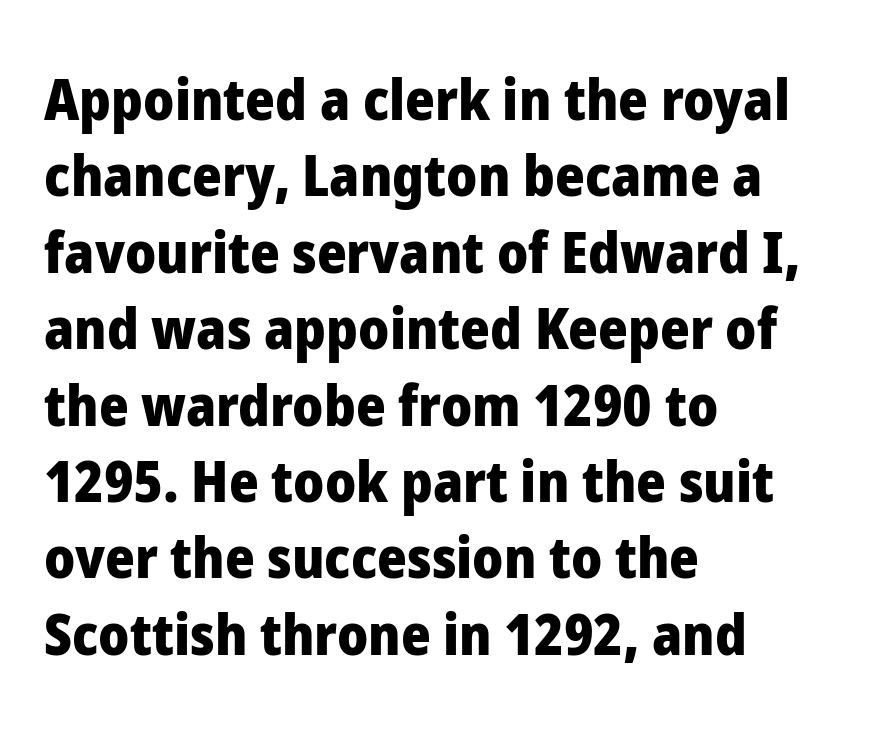
The image shows 57 px heavy sans-serif type, upright; set left-aligned, normal line spacing (1.34x), normal letter spacing, not underlined; low stroke contrast and a medium x-height.
